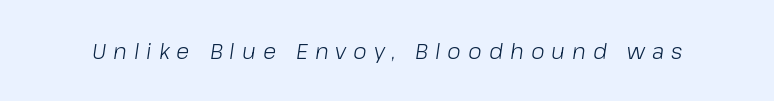
Q: Is the text bold? A: No.
Q: Is the text italic (slanted)? A: Yes, it leans right by about 8 degrees.
Q: Is the text underlined? A: No.
Q: Is the spacing between letters normal or unusually wide? A: Unusually wide.
